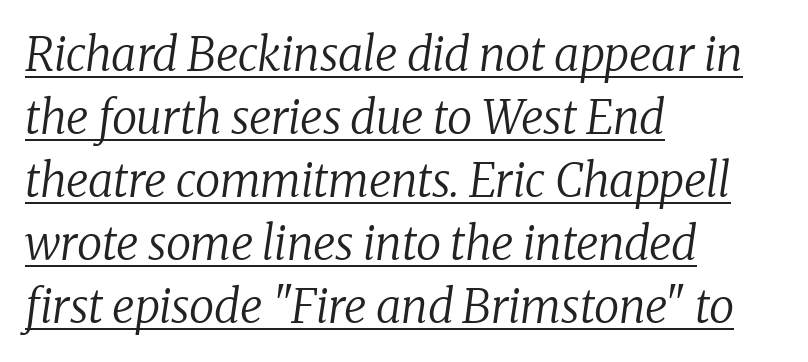
Q: Is the text bold? A: No.
Q: Is the text italic (slanted)? A: Yes, it leans right by about 8 degrees.
Q: Is the typeface a serif or a sans-serif typeface? A: Serif.
Q: Is the text underlined? A: Yes.
Q: How is the paragraph aligned? A: Left-aligned.
Q: Is the spacing between letters normal or unusually wide? A: Normal.
Q: Is the spacing between lines tight, normal or loose? A: Normal.
Q: Width (condensed, normal, or wide)? A: Normal.
Q: Stroke contrast? A: Low.
Q: x-height? A: Medium.
Q: Monospaced? A: No.
